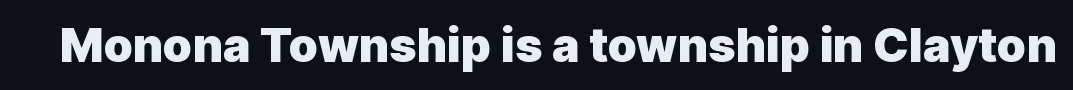
{"serif": "no", "italic": "no", "bold": "yes", "weight": "heavy", "width": "normal", "x_height": "medium", "monospaced": "no", "underline": "no", "letter_spacing": "normal", "letter_spacing_em": 0.0, "glyph_px": 47}
